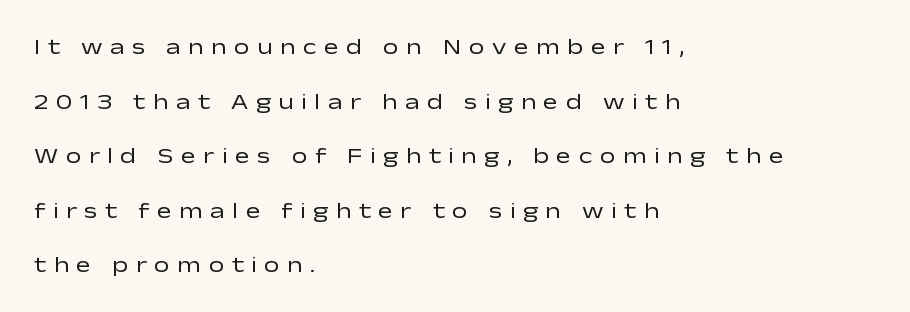
{"italic": "no", "bold": "no", "underline": "no", "align": "left", "line_spacing": "loose", "line_spacing_ratio": 2.48, "letter_spacing": "wide", "letter_spacing_em": 0.34, "glyph_px": 22}
